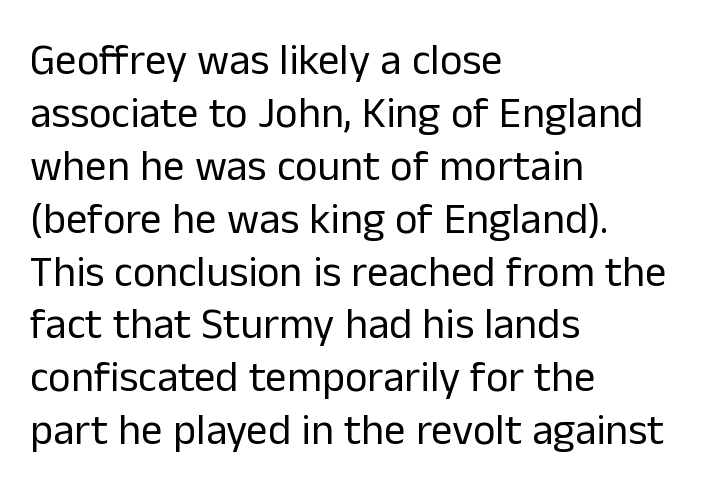
{"serif": "no", "italic": "no", "bold": "no", "weight": "regular", "width": "normal", "stroke_contrast": "low", "x_height": "medium", "monospaced": "no", "underline": "no", "align": "left", "line_spacing_ratio": 1.23, "letter_spacing": "normal", "letter_spacing_em": 0.0, "glyph_px": 43}
